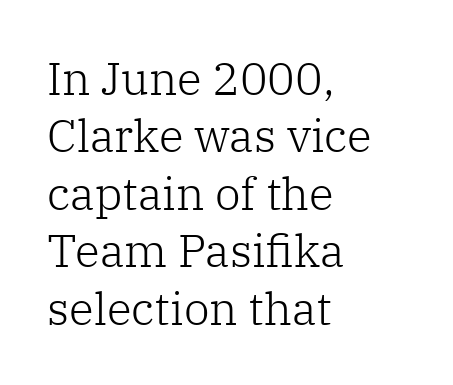
This sample uses an upright cut, with every glyph sitting square on the baseline. The rendering shows small feet on the letterforms — a serif design. Varying glyph widths throughout — classic text-font behaviour. Each stroke keeps to a modest, everyday thickness or less. Alignment: flush left. A clean baseline with only descenders dipping below it.
